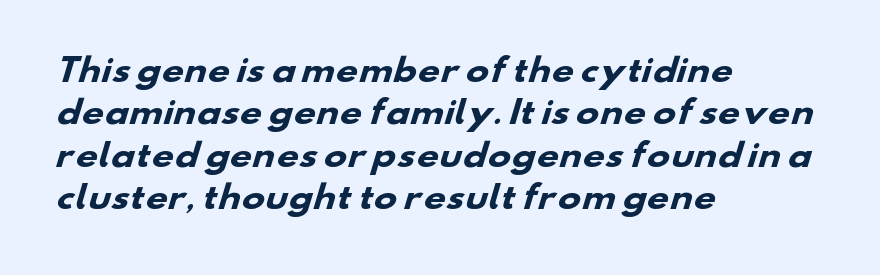
Notice how descenders clear the ascenders below comfortably — that's standard leading. These lines stack with their left ends in a neat column. Character widths vary here, with narrow letters taking less room than wide ones. The designer went with a sans here, leaving each stem footless.
